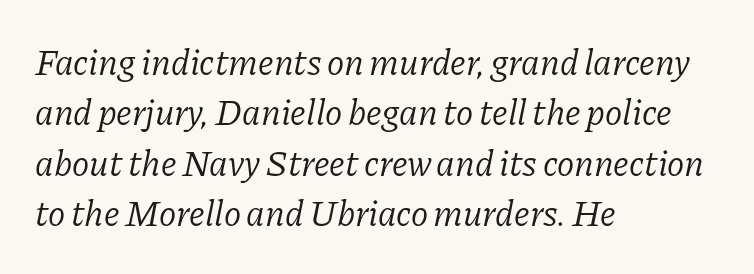
Q: Is the text bold? A: No.
Q: Is the text italic (slanted)? A: Yes, it leans right by about 11 degrees.
Q: Is the typeface a serif or a sans-serif typeface? A: Serif.
Q: Is the text underlined? A: No.
Q: How is the paragraph aligned? A: Left-aligned.
Q: Is the spacing between letters normal or unusually wide? A: Normal.
Q: Is the spacing between lines tight, normal or loose? A: Normal.
Q: Width (condensed, normal, or wide)? A: Normal.
Q: Stroke contrast? A: Low.
Q: x-height? A: Medium.
Q: Monospaced? A: No.
